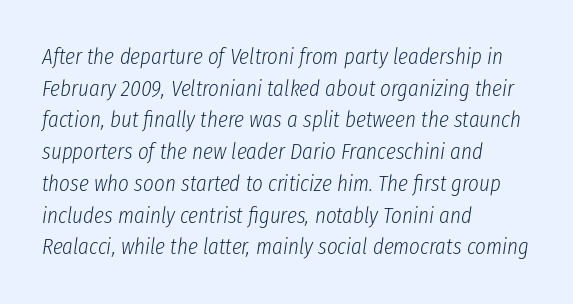
Q: Is the text bold? A: No.
Q: Is the text italic (slanted)? A: Yes, it leans right by about 8 degrees.
Q: Is the text underlined? A: No.
Q: How is the paragraph aligned? A: Left-aligned.
Q: Is the spacing between letters normal or unusually wide? A: Normal.
Q: Is the spacing between lines tight, normal or loose? A: Normal.
